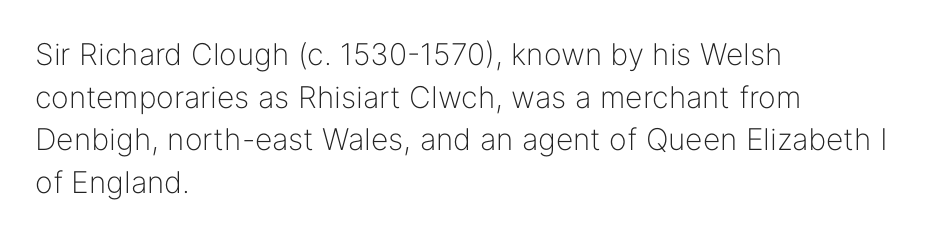
{"serif": "no", "italic": "no", "bold": "no", "weight": "light", "width": "normal", "stroke_contrast": "low", "x_height": "medium", "monospaced": "no", "underline": "no", "align": "left", "line_spacing": "normal", "line_spacing_ratio": 1.42, "letter_spacing": "normal", "letter_spacing_em": 0.0, "glyph_px": 30}
